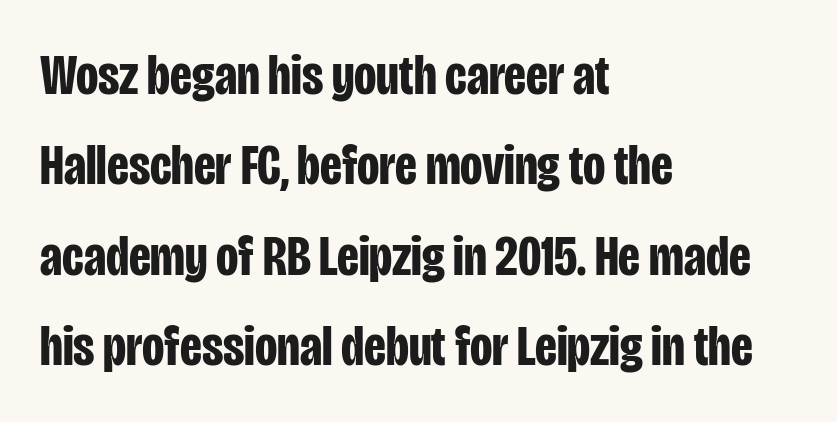
Q: Is the text bold? A: Yes.
Q: Is the text italic (slanted)? A: No, it is upright.
Q: Is the typeface a serif or a sans-serif typeface? A: Sans-serif.
Q: Is the text underlined? A: No.
Q: How is the paragraph aligned? A: Left-aligned.
Q: Is the spacing between letters normal or unusually wide? A: Normal.
Q: Is the spacing between lines tight, normal or loose? A: Normal.
Q: Width (condensed, normal, or wide)? A: Condensed.
Q: Stroke contrast? A: Low.
Q: x-height? A: Large.
Q: Monospaced? A: No.
